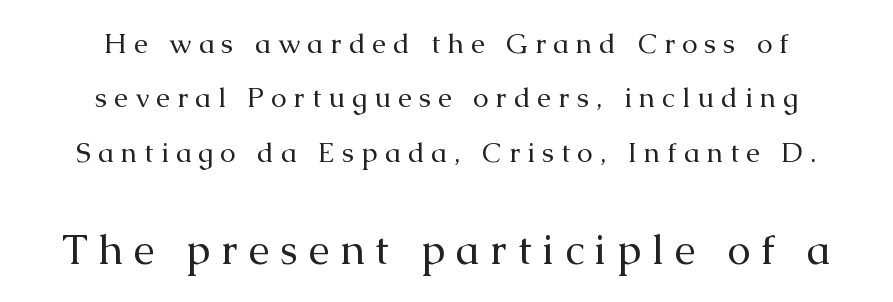
Q: Is the text bold? A: No.
Q: Is the text italic (slanted)? A: No, it is upright.
Q: Is the typeface a serif or a sans-serif typeface? A: Serif.
Q: Is the text underlined? A: No.
Q: How is the paragraph aligned? A: Centered.
Q: Is the spacing between letters normal or unusually wide? A: Unusually wide.
Q: Is the spacing between lines tight, normal or loose? A: Loose.
Q: Which block of text is set in a larger size, the first (top) or the second (bottom)? A: The second (bottom) one.
Q: Width (condensed, normal, or wide)? A: Normal.
Q: Stroke contrast? A: Medium.
Q: x-height? A: Medium.
Q: Monospaced? A: No.
